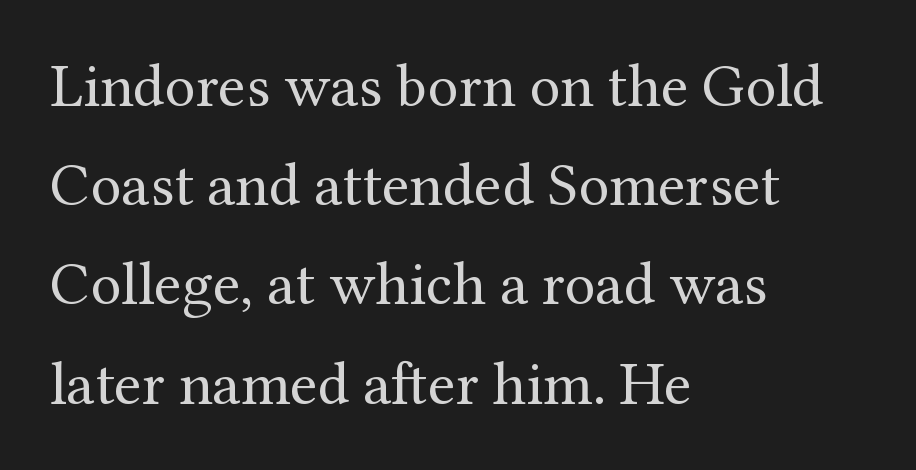
The face used here is rendered with its standard letterfit. Does the copy run flush right? No — it runs flush left. The passage shown is typeset with a serif family. Stems and bowls with no extra thickness — not bold. These lines were composed using upright roman letters.
